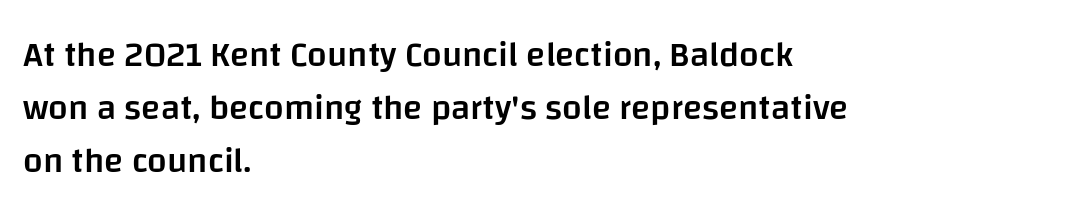
Q: Is the text bold? A: Semi-bold.
Q: Is the text italic (slanted)? A: No, it is upright.
Q: Is the typeface a serif or a sans-serif typeface? A: Sans-serif.
Q: Is the text underlined? A: No.
Q: How is the paragraph aligned? A: Left-aligned.
Q: Is the spacing between letters normal or unusually wide? A: Normal.
Q: Is the spacing between lines tight, normal or loose? A: Normal.
Q: Width (condensed, normal, or wide)? A: Normal.
Q: Stroke contrast? A: Low.
Q: x-height? A: Large.
Q: Monospaced? A: No.
